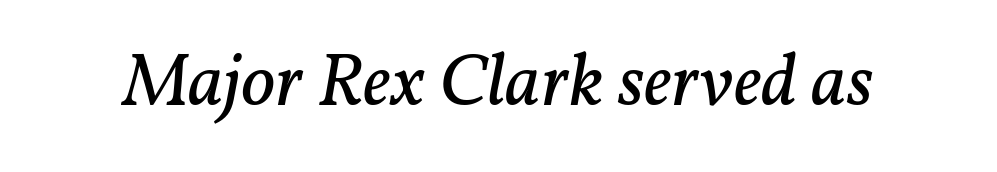
Q: Is the text bold? A: No.
Q: Is the text italic (slanted)? A: Yes, it leans right by about 11 degrees.
Q: Is the typeface a serif or a sans-serif typeface? A: Serif.
Q: Is the text underlined? A: No.
Q: Is the spacing between letters normal or unusually wide? A: Normal.
Q: Width (condensed, normal, or wide)? A: Normal.
Q: Stroke contrast? A: Low.
Q: x-height? A: Medium.
Q: Monospaced? A: No.
